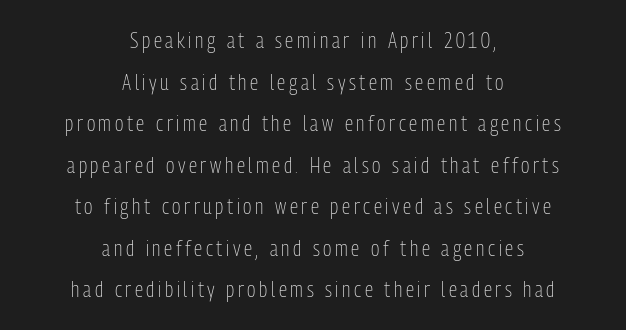
Q: Is the text bold? A: No.
Q: Is the text italic (slanted)? A: No, it is upright.
Q: Is the text underlined? A: No.
Q: How is the paragraph aligned? A: Centered.
Q: Is the spacing between lines tight, normal or loose? A: Loose.
